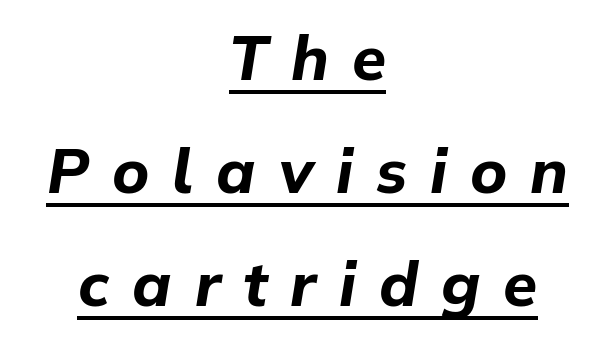
{"italic": "yes", "lean": "right", "slant_degrees": 9, "bold": "yes", "weight": "bold", "width": "normal", "stroke_contrast": "low", "x_height": "medium", "monospaced": "no", "underline": "yes", "align": "center", "line_spacing_ratio": 1.82, "letter_spacing": "wide", "letter_spacing_em": 0.37, "glyph_px": 62}
